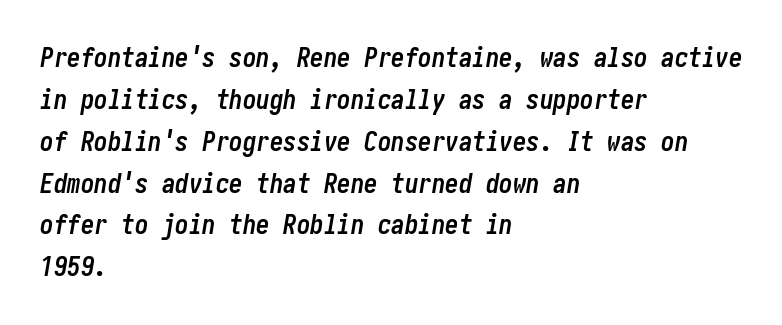
Q: Is the text bold? A: Yes.
Q: Is the text italic (slanted)? A: Yes, it leans right by about 10 degrees.
Q: Is the text underlined? A: No.
Q: How is the paragraph aligned? A: Left-aligned.
Q: Is the spacing between letters normal or unusually wide? A: Normal.
Q: Is the spacing between lines tight, normal or loose? A: Normal.
